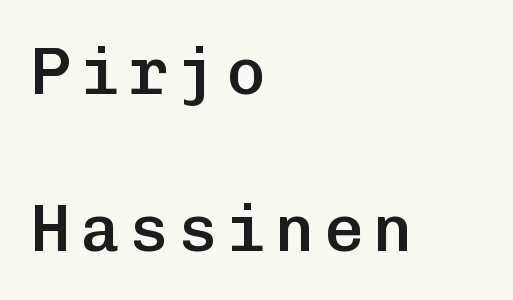
{"serif": "no", "italic": "no", "bold": "semi", "weight": "semibold", "width": "normal", "stroke_contrast": "low", "x_height": "medium", "monospaced": "yes", "underline": "no", "align": "left", "line_spacing": "loose", "line_spacing_ratio": 2.38, "glyph_px": 66}
